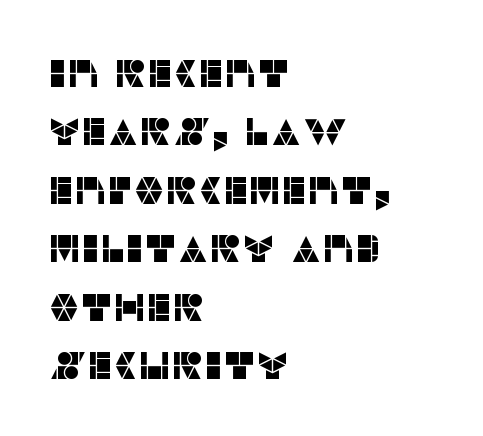
No feet cap the strokes, marking this as sans-serif type. Honestly, the letter spacing is just normal — you wouldn't notice it. A roman cut, with each character standing at attention. Each letter keeps its own natural width here, so spacing adapts to shape. Has an underline been added? It has not. The leading is moderate, giving the passage an even texture.
